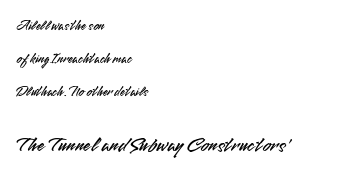
{"underline": "no", "align": "left", "line_spacing": "loose", "line_spacing_ratio": 2.34, "letter_spacing": "normal", "letter_spacing_em": 0.0, "larger_block": "second", "size_ratio": 1.5, "glyph_px": 21}
